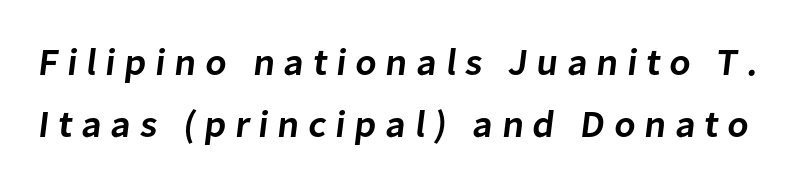
The image shows 38 px semibold sans-serif type; set normal line spacing (1.64x), unusually wide letter spacing (+0.23 em), not underlined; low stroke contrast and a medium x-height.
